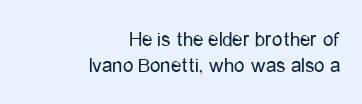
No chunkiness to these letters — they're not bold. If you drew a ruler down the right edge, every line would touch it. Successive baselines arrive at the customary interval. You could call the tracking neutral — neither tight nor loose. This is roman type, the default non-slanted kind.
